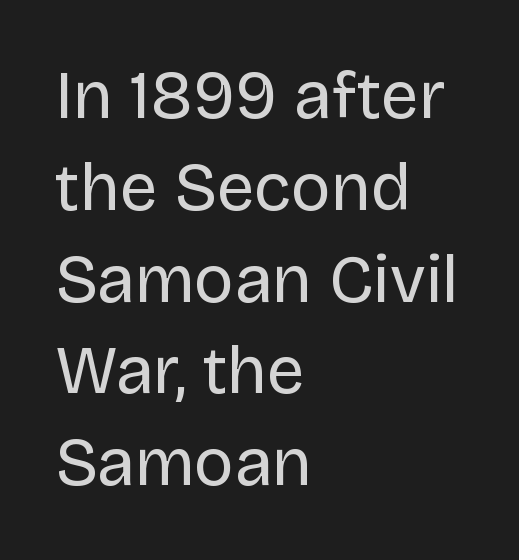
The letters stand straight up with perfectly vertical stems. This sample has the flowing, uneven cadence of proportional lettering. Weight: in the light-to-regular range. Caption: standard tracking, unaltered. Words float on clear page, feet unadorned.
